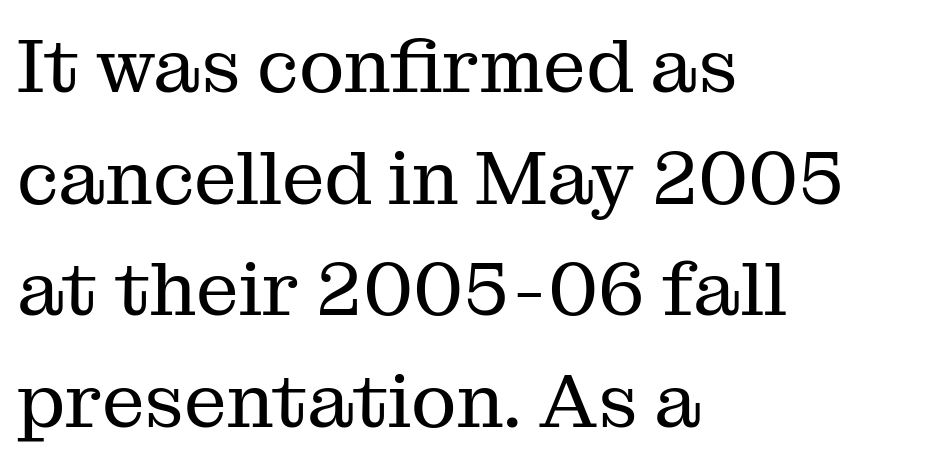
The image shows 76 px regular-weight serif type, upright; set left-aligned, normal line spacing (1.47x), normal letter spacing, not underlined; medium stroke contrast and a medium x-height.
